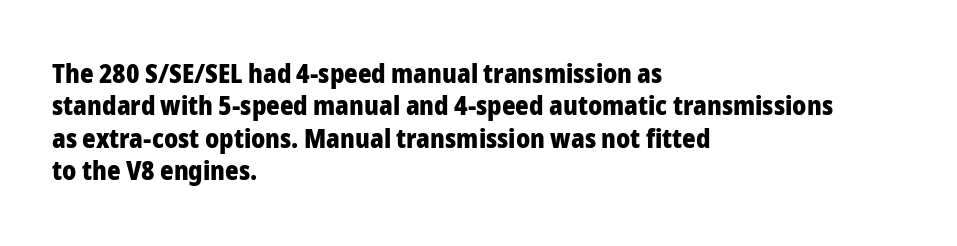
The image shows 26 px bold type, upright; set left-aligned, normal line spacing (1.25x), normal letter spacing, not underlined.
